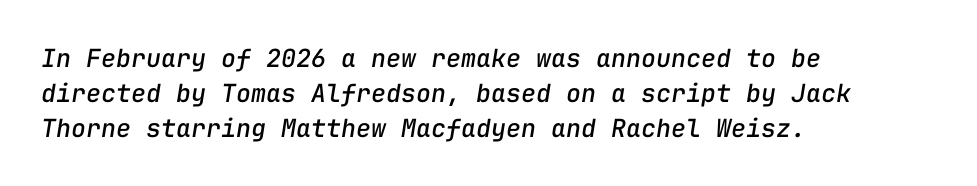
Q: Is the text italic (slanted)? A: Yes, it leans right by about 9 degrees.
Q: Is the text underlined? A: No.
Q: How is the paragraph aligned? A: Left-aligned.
Q: Is the spacing between letters normal or unusually wide? A: Normal.
Q: Is the spacing between lines tight, normal or loose? A: Normal.
